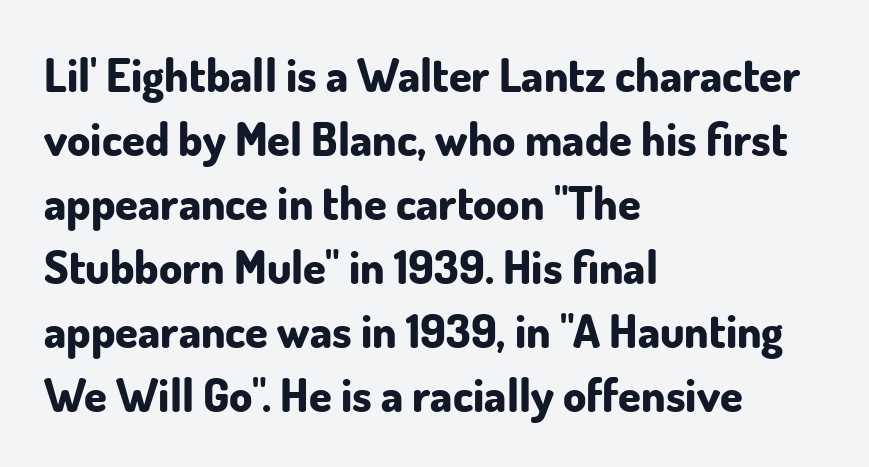
Q: Is the text bold? A: Yes.
Q: Is the text italic (slanted)? A: No, it is upright.
Q: Is the typeface a serif or a sans-serif typeface? A: Sans-serif.
Q: Is the text underlined? A: No.
Q: How is the paragraph aligned? A: Left-aligned.
Q: Is the spacing between letters normal or unusually wide? A: Normal.
Q: Is the spacing between lines tight, normal or loose? A: Normal.
Q: Width (condensed, normal, or wide)? A: Normal.
Q: Stroke contrast? A: Low.
Q: x-height? A: Small.
Q: Monospaced? A: No.
